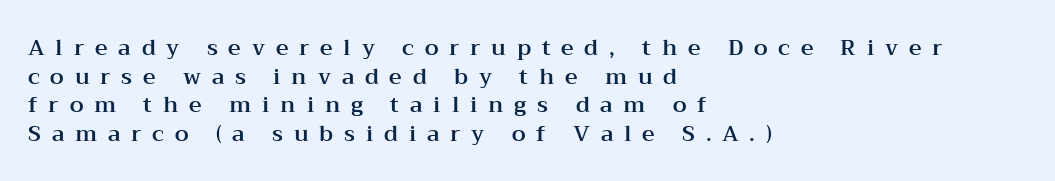
Q: Is the text italic (slanted)? A: No, it is upright.
Q: Is the text underlined? A: No.
Q: How is the paragraph aligned? A: Left-aligned.
Q: Is the spacing between letters normal or unusually wide? A: Unusually wide.
Q: Is the spacing between lines tight, normal or loose? A: Normal.
